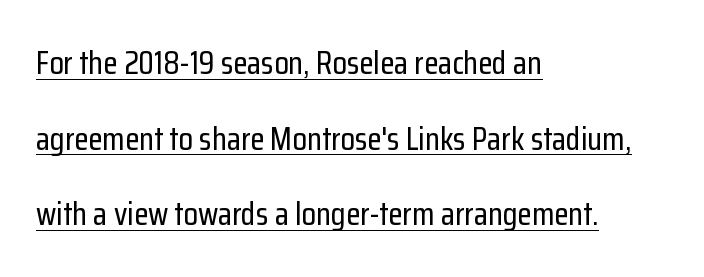
{"serif": "no", "italic": "no", "width": "condensed", "stroke_contrast": "low", "x_height": "medium", "monospaced": "no", "underline": "yes", "align": "left", "line_spacing": "loose", "line_spacing_ratio": 2.29, "letter_spacing": "normal", "letter_spacing_em": 0.0, "glyph_px": 33}
